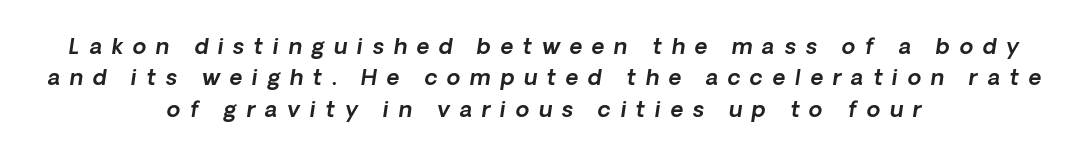
{"italic": "yes", "lean": "right", "slant_degrees": 8, "underline": "no", "align": "center", "line_spacing": "normal", "line_spacing_ratio": 1.43, "letter_spacing": "wide", "letter_spacing_em": 0.44, "glyph_px": 22}
